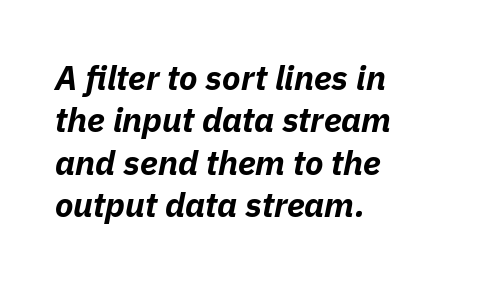
The image shows 34 px bold type, italic (leaning right); set left-aligned, normal line spacing (1.25x), normal letter spacing, not underlined; low stroke contrast and a medium x-height.
